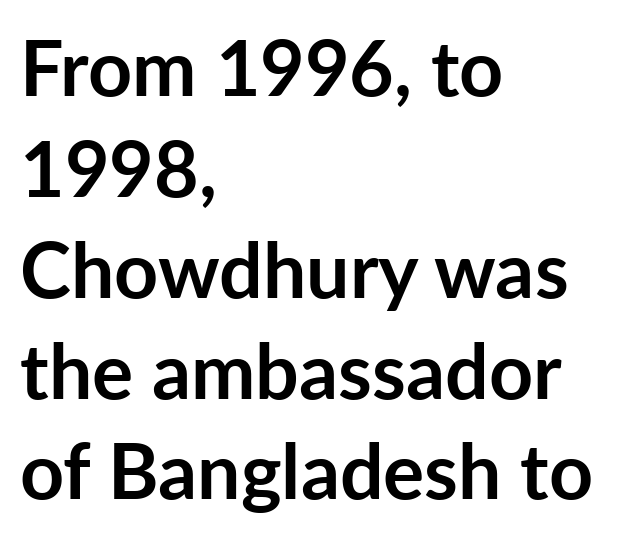
Q: Is the text bold? A: Yes.
Q: Is the text italic (slanted)? A: No, it is upright.
Q: Is the typeface a serif or a sans-serif typeface? A: Sans-serif.
Q: Is the text underlined? A: No.
Q: How is the paragraph aligned? A: Left-aligned.
Q: Is the spacing between letters normal or unusually wide? A: Normal.
Q: Is the spacing between lines tight, normal or loose? A: Normal.
Q: Width (condensed, normal, or wide)? A: Normal.
Q: Stroke contrast? A: Low.
Q: x-height? A: Medium.
Q: Monospaced? A: No.
